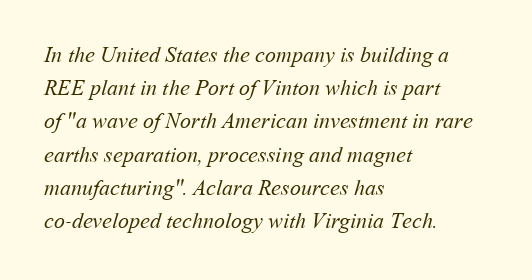
Q: Is the text bold? A: No.
Q: Is the text underlined? A: No.
Q: How is the paragraph aligned? A: Left-aligned.
Q: Is the spacing between letters normal or unusually wide? A: Normal.
Q: Is the spacing between lines tight, normal or loose? A: Normal.
